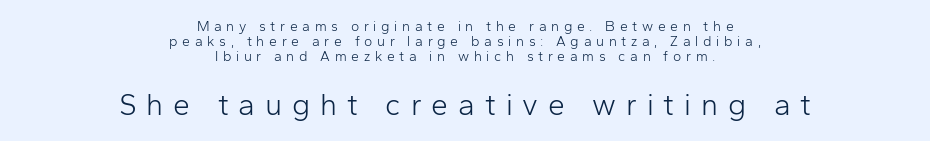
Nothing heavy about these letters — not bold at all. Posture: upright roman. These lines are composed in type without serifs. You could only call the tracking loose — the letters float apart. How would I describe the line gaps? Narrow and economical. This sample is center-justified, so both line endings float freely.
